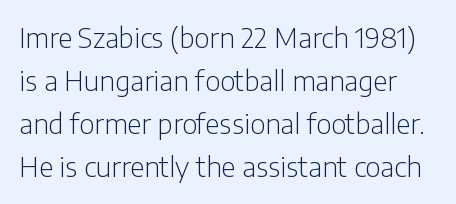
The image shows 28 px light, condensed sans-serif type, upright; set normal line spacing (1.54x), normal letter spacing, not underlined; low stroke contrast and a medium x-height.
